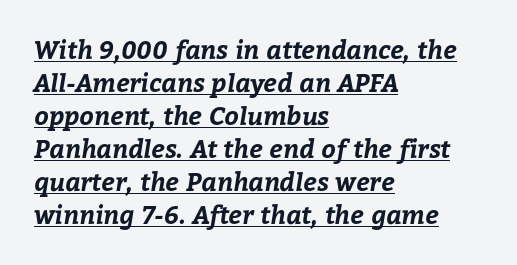
{"bold": "yes", "underline": "yes", "align": "left", "line_spacing": "normal", "line_spacing_ratio": 1.32, "letter_spacing": "normal", "letter_spacing_em": 0.0, "glyph_px": 25}
